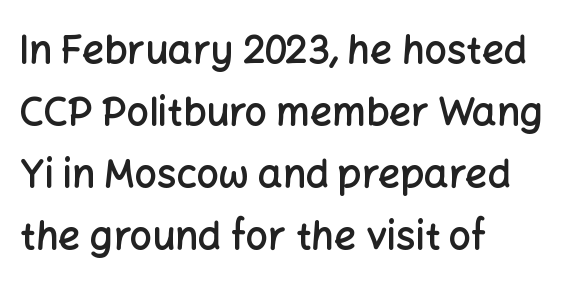
Tracking value appears to be zero — textbook default spacing. Underlining? Definitely not there. Style check: upright. Reading down the block, your eye returns to a fixed left position each line.
